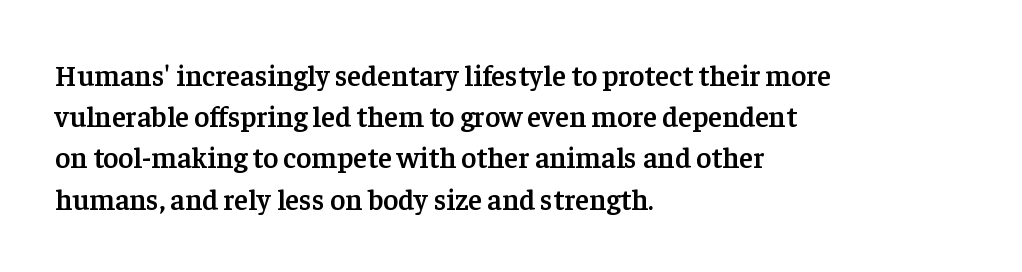
{"serif": "yes", "italic": "no", "bold": "semi", "weight": "semibold", "width": "normal", "stroke_contrast": "low", "x_height": "medium", "monospaced": "no", "underline": "no", "align": "left", "line_spacing": "normal", "line_spacing_ratio": 1.42, "letter_spacing": "normal", "letter_spacing_em": 0.0, "glyph_px": 29}
